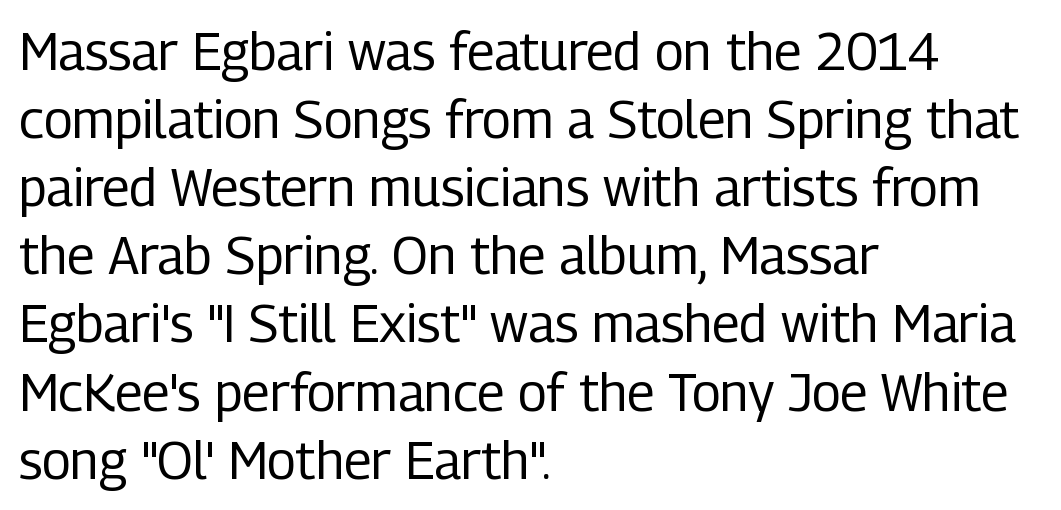
The image shows 52 px regular-weight, condensed sans-serif type, upright; set left-aligned, normal line spacing (1.31x), normal letter spacing, not underlined; low stroke contrast and a medium x-height.
